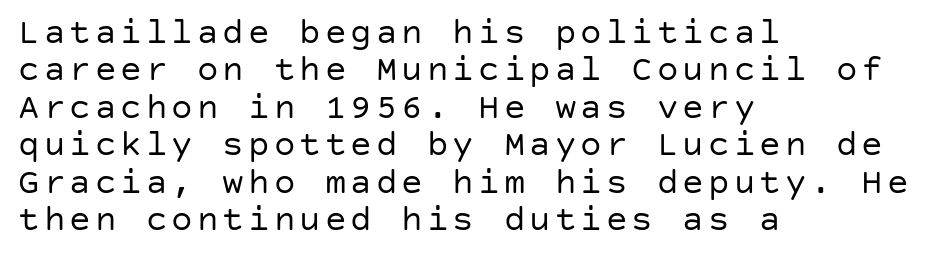
Q: Is the text bold? A: No.
Q: Is the text italic (slanted)? A: No, it is upright.
Q: Is the typeface a serif or a sans-serif typeface? A: Sans-serif.
Q: Is the text underlined? A: No.
Q: How is the paragraph aligned? A: Left-aligned.
Q: Is the spacing between lines tight, normal or loose? A: Tight.
Q: Width (condensed, normal, or wide)? A: Normal.
Q: Stroke contrast? A: Low.
Q: x-height? A: Large.
